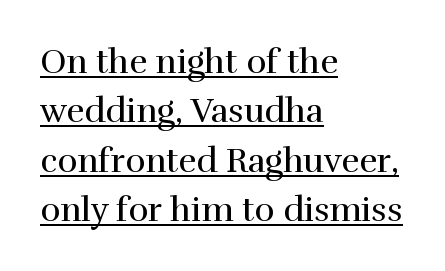
{"serif": "yes", "italic": "no", "bold": "no", "weight": "regular", "width": "normal", "x_height": "medium", "monospaced": "no", "underline": "yes", "align": "left", "line_spacing": "normal", "line_spacing_ratio": 1.45, "letter_spacing": "normal", "letter_spacing_em": 0.0, "glyph_px": 34}
